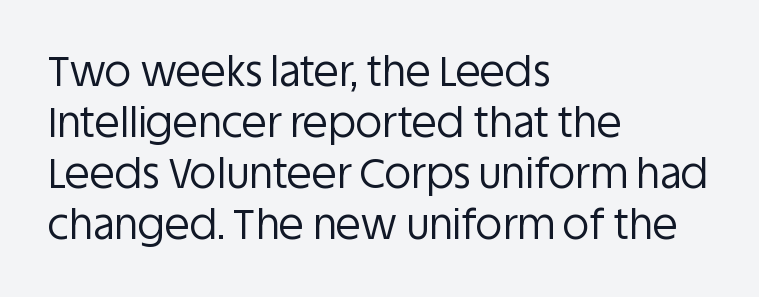
{"serif": "no", "italic": "no", "bold": "no", "weight": "regular", "width": "normal", "stroke_contrast": "low", "x_height": "large", "monospaced": "no", "underline": "no", "align": "left", "line_spacing_ratio": 1.24, "letter_spacing": "normal", "letter_spacing_em": 0.0, "glyph_px": 41}
